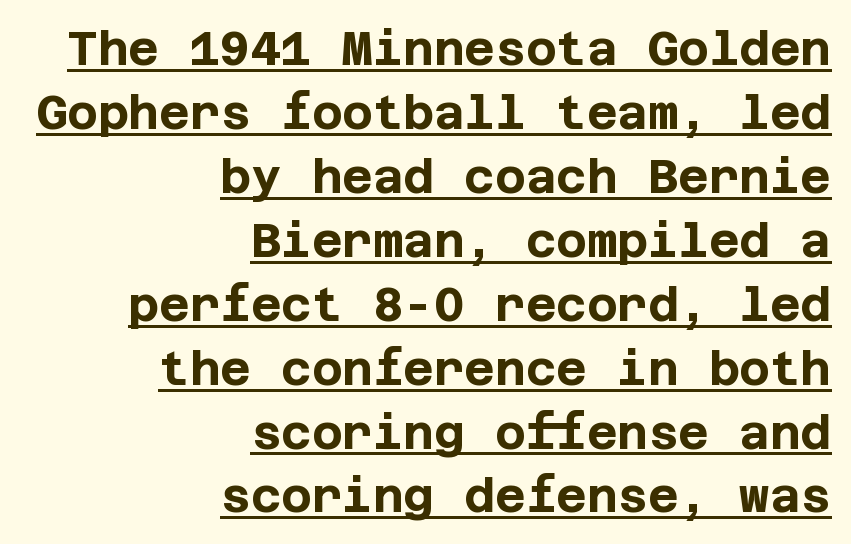
You'd pick this weight for a headline — it's a proper bold. Where is the straight margin? On the right. The letters carry no serifs — their stems end cleanly without finishing strokes. Upright lettering throughout.
